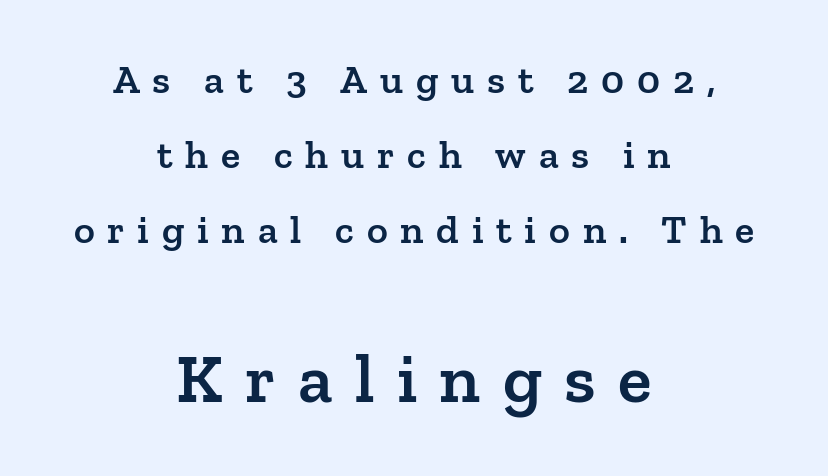
The glyphs are unaccompanied by any horizontal stroke below them. The letters stand straight up with perfectly vertical stems. This layout puts the modest block above and the oversized block below. Serifs: yes, visible at the terminals of the letterforms.
